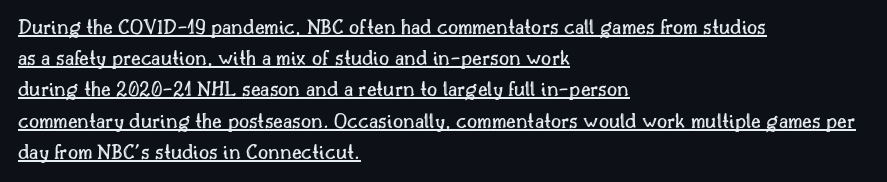
Line spacing here is normal. The glyphs are accompanied by a horizontal stroke just below them. Italic: no, the glyphs are upright roman. The rendering anchors every line to the left-hand side. Characters follow at the spacing the type designer built in.
